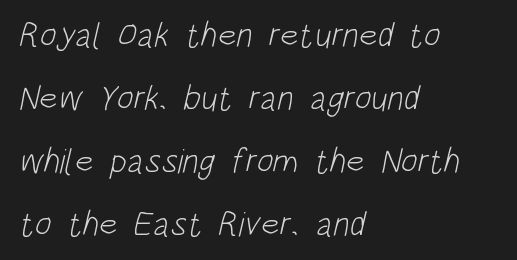
Q: Is the text bold? A: No.
Q: Is the typeface a serif or a sans-serif typeface? A: Sans-serif.
Q: Is the text underlined? A: No.
Q: How is the paragraph aligned? A: Left-aligned.
Q: Is the spacing between letters normal or unusually wide? A: Normal.
Q: Width (condensed, normal, or wide)? A: Condensed.
Q: Stroke contrast? A: Low.
Q: x-height? A: Large.
Q: Monospaced? A: No.
